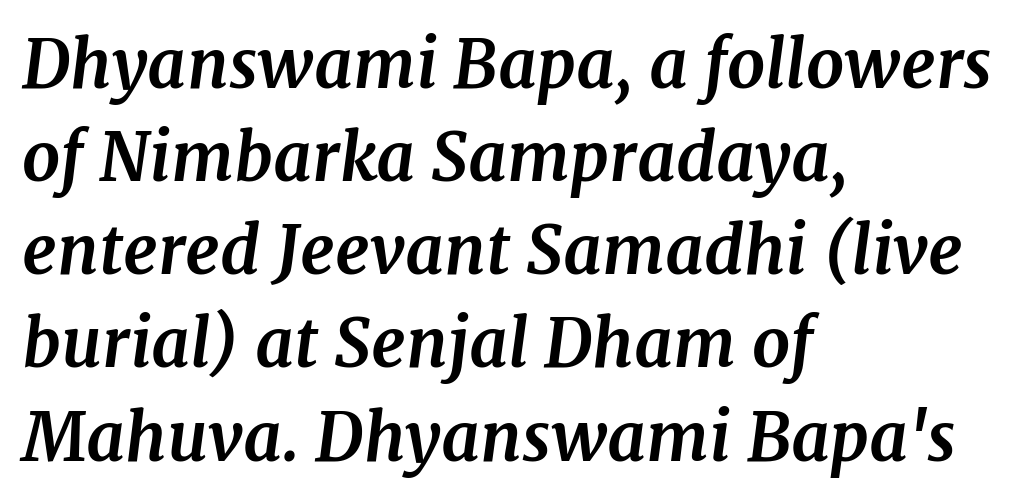
If you drew a ruler down the left edge, every line would touch it. Every letter is thick-stroked: bold, no question. The space directly below the letters is spotless. Font category for this specimen: serif. Short note: letters normally spaced.
